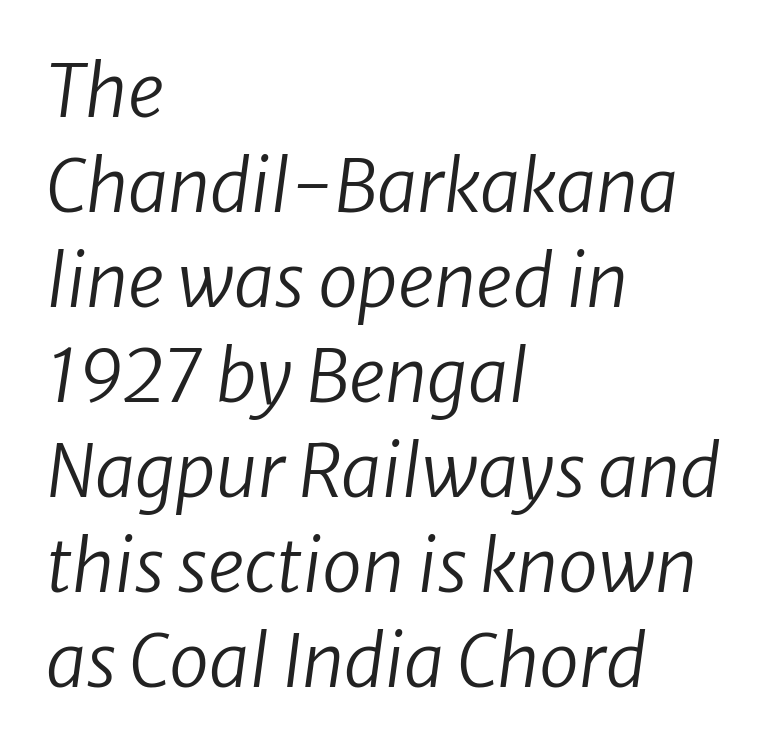
The image shows 72 px regular-weight type, italic (leaning right); set left-aligned, normal line spacing (1.32x), normal letter spacing, not underlined; low stroke contrast and a medium x-height.
